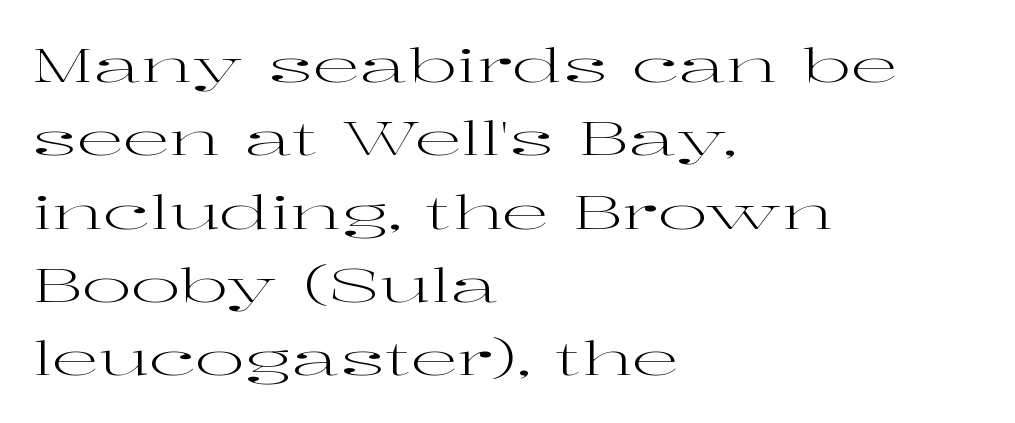
Honestly, there is no underline to notice here at all. Inter-character spacing is left at the font's built-in metrics. Is this a fixed-width face? No — the glyphs have proportional, varying widths. Stem width sits at or under what a default text font uses. Teacher's note: observe the even left margin — that is flush-left alignment. Observe the serifs anchoring each vertical stroke in this sample.
